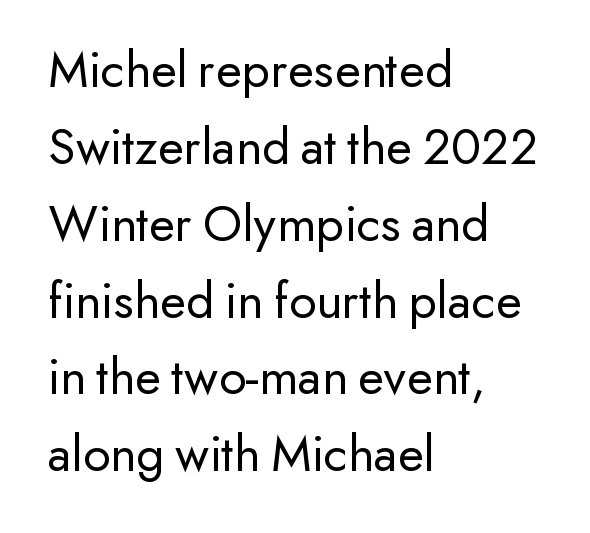
Q: Is the text bold? A: No.
Q: Is the text italic (slanted)? A: No, it is upright.
Q: Is the typeface a serif or a sans-serif typeface? A: Sans-serif.
Q: Is the text underlined? A: No.
Q: How is the paragraph aligned? A: Left-aligned.
Q: Is the spacing between letters normal or unusually wide? A: Normal.
Q: Is the spacing between lines tight, normal or loose? A: Normal.
Q: Width (condensed, normal, or wide)? A: Normal.
Q: Stroke contrast? A: Low.
Q: x-height? A: Small.
Q: Monospaced? A: No.
